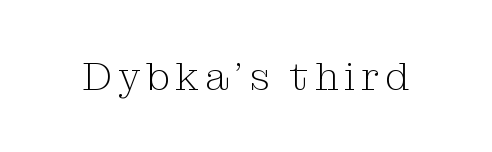
Q: Is the text bold? A: No.
Q: Is the text italic (slanted)? A: No, it is upright.
Q: Is the typeface a serif or a sans-serif typeface? A: Serif.
Q: Is the text underlined? A: No.
Q: Width (condensed, normal, or wide)? A: Normal.
Q: Stroke contrast? A: Medium.
Q: x-height? A: Medium.
Q: Monospaced? A: No.
